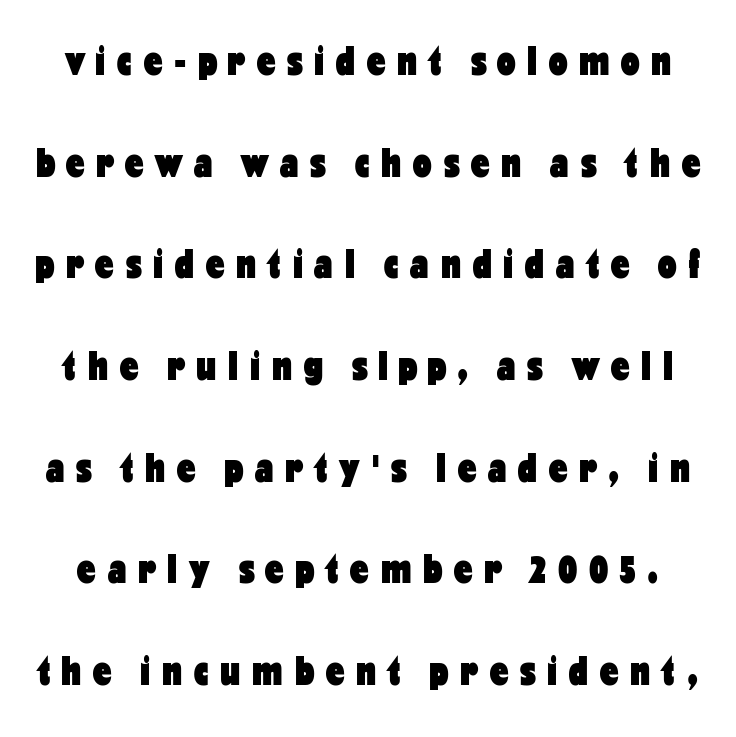
The image shows 41 px heavy, condensed sans-serif type, upright; set loose line spacing (2.48x), unusually wide letter spacing (+0.29 em), not underlined; low stroke contrast and a medium x-height.
